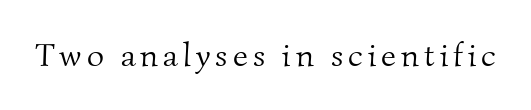
The image shows 33 px light serif type; set not underlined; medium stroke contrast and a small x-height.
